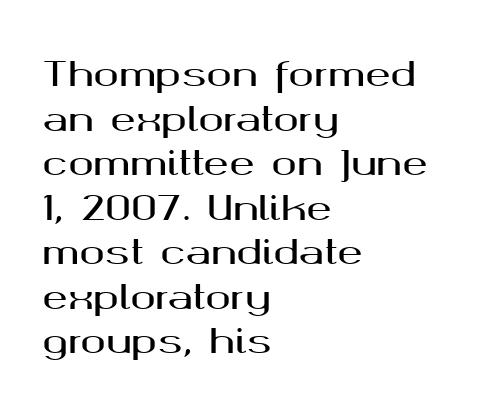
Q: Is the text italic (slanted)? A: No, it is upright.
Q: Is the typeface a serif or a sans-serif typeface? A: Sans-serif.
Q: Is the text underlined? A: No.
Q: How is the paragraph aligned? A: Left-aligned.
Q: Is the spacing between letters normal or unusually wide? A: Normal.
Q: Is the spacing between lines tight, normal or loose? A: Normal.
Q: Width (condensed, normal, or wide)? A: Wide.
Q: Stroke contrast? A: Medium.
Q: x-height? A: Medium.
Q: Monospaced? A: No.
